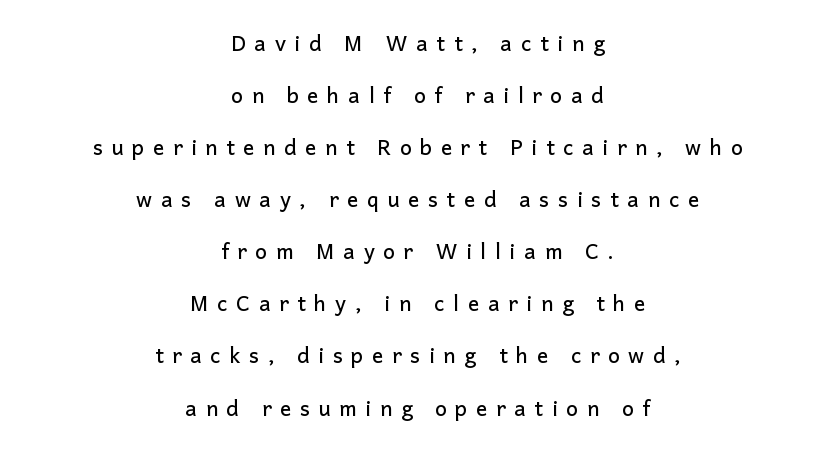
{"italic": "no", "underline": "no", "align": "center", "line_spacing": "loose", "line_spacing_ratio": 2.48, "letter_spacing": "wide", "letter_spacing_em": 0.41, "glyph_px": 21}
